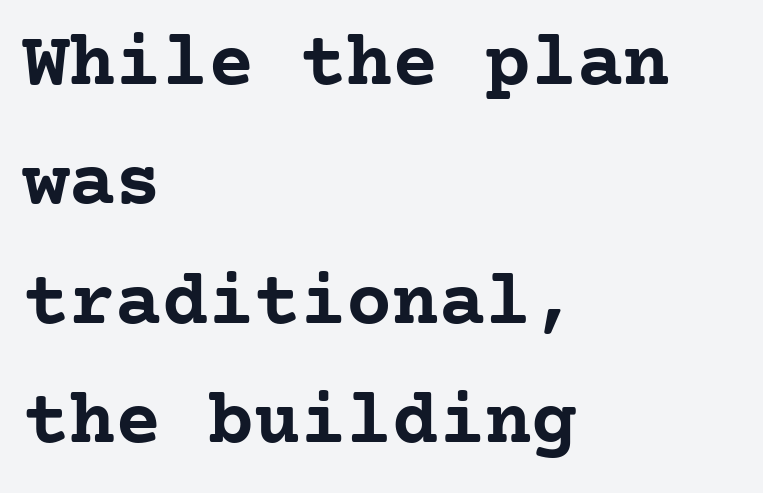
Q: Is the text bold? A: Yes.
Q: Is the text italic (slanted)? A: No, it is upright.
Q: Is the typeface a serif or a sans-serif typeface? A: Serif.
Q: Is the text underlined? A: No.
Q: How is the paragraph aligned? A: Left-aligned.
Q: Is the spacing between letters normal or unusually wide? A: Normal.
Q: Is the spacing between lines tight, normal or loose? A: Normal.
Q: Width (condensed, normal, or wide)? A: Normal.
Q: Stroke contrast? A: Low.
Q: x-height? A: Medium.
